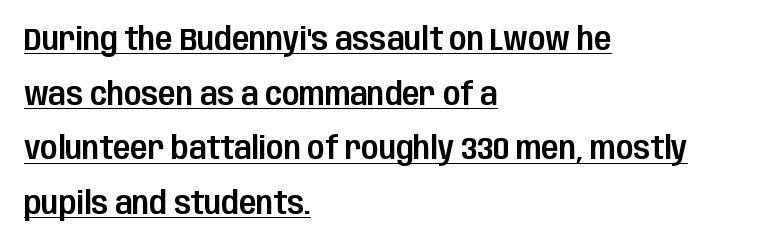
No italicization has been applied; the sample stays upright. Here the designer chose a conventional face with non-uniform glyph widths. The face used here is rendered with its standard letterfit. These lines are set flush left with a ragged right edge. Grotesque or geometric, the face here clearly has no serifs.
